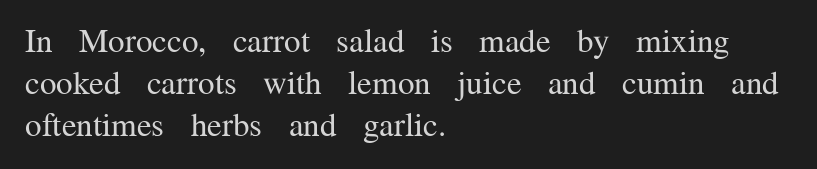
{"serif": "yes", "italic": "no", "bold": "no", "weight": "regular", "width": "normal", "stroke_contrast": "medium", "x_height": "medium", "monospaced": "no", "underline": "no", "align": "left", "line_spacing": "normal", "line_spacing_ratio": 1.28, "letter_spacing": "normal", "letter_spacing_em": 0.0, "glyph_px": 33}
